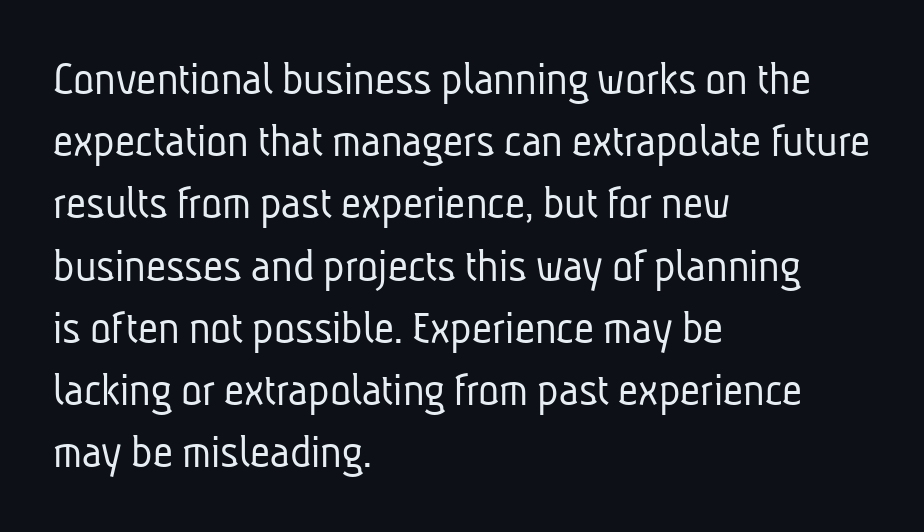
The image shows 49 px light, condensed sans-serif type; set left-aligned, normal line spacing (1.27x), normal letter spacing, not underlined; low stroke contrast and a medium x-height.
